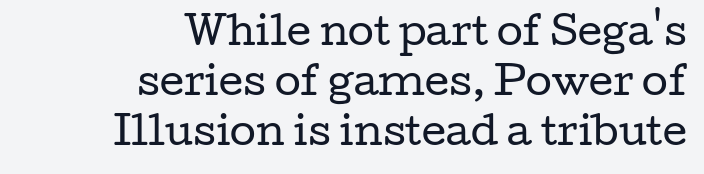
{"serif": "yes", "italic": "no", "bold": "no", "weight": "regular", "width": "wide", "stroke_contrast": "low", "x_height": "medium", "monospaced": "no", "underline": "no", "align": "right", "line_spacing": "normal", "line_spacing_ratio": 1.32, "letter_spacing": "normal", "letter_spacing_em": 0.0, "glyph_px": 38}
